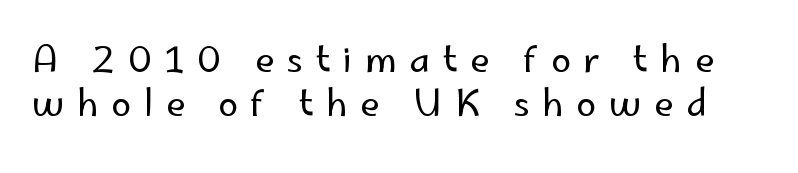
On a weight scale, this lands at 450 or below. The lettering stays uniformly vertical, giving the passage a roman look. These lines have a slow, spaced-out rhythm from letter to letter. The passage shown is not underscored anywhere.
